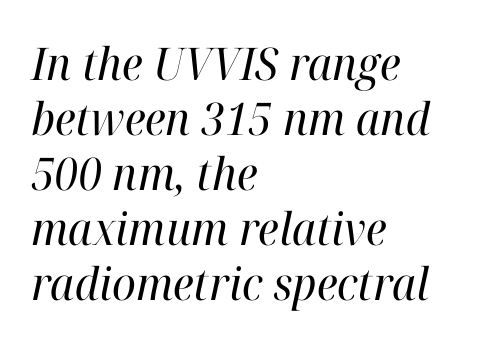
{"serif": "yes", "italic": "yes", "lean": "right", "slant_degrees": 12, "bold": "no", "weight": "regular", "width": "normal", "stroke_contrast": "high", "x_height": "medium", "monospaced": "no", "underline": "no", "align": "left", "line_spacing_ratio": 1.22, "letter_spacing": "normal", "letter_spacing_em": 0.0, "glyph_px": 45}
